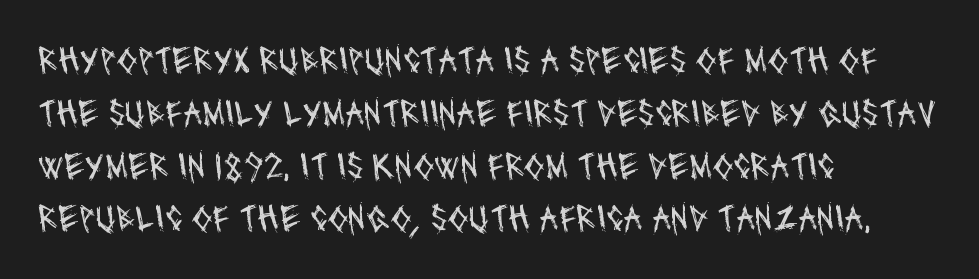
{"serif": "no", "bold": "no", "weight": "regular", "width": "condensed", "stroke_contrast": "medium", "x_height": "large", "monospaced": "no", "underline": "no", "align": "left", "line_spacing": "normal", "line_spacing_ratio": 1.39, "letter_spacing": "normal", "letter_spacing_em": 0.0, "glyph_px": 38}
